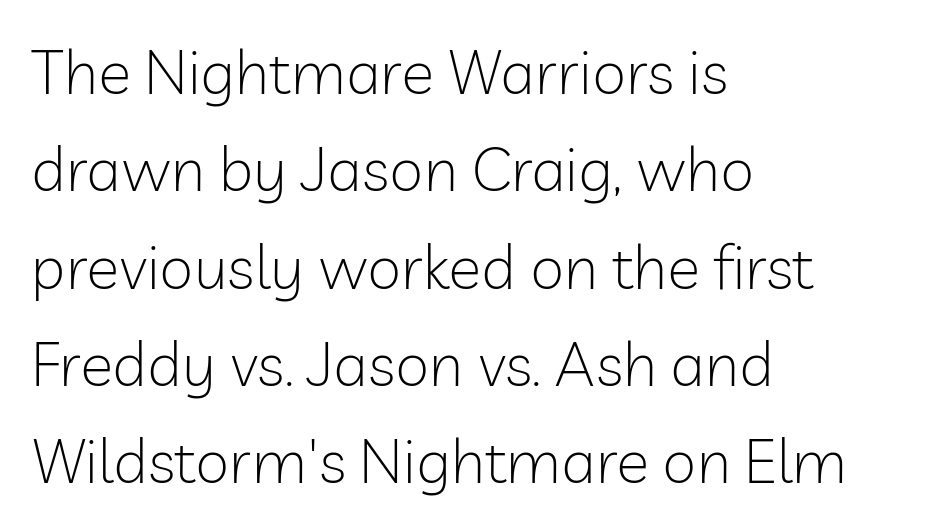
{"serif": "no", "italic": "no", "bold": "no", "weight": "light", "width": "normal", "stroke_contrast": "low", "x_height": "medium", "monospaced": "no", "underline": "no", "align": "left", "line_spacing": "normal", "line_spacing_ratio": 1.57, "letter_spacing": "normal", "letter_spacing_em": 0.0, "glyph_px": 62}
